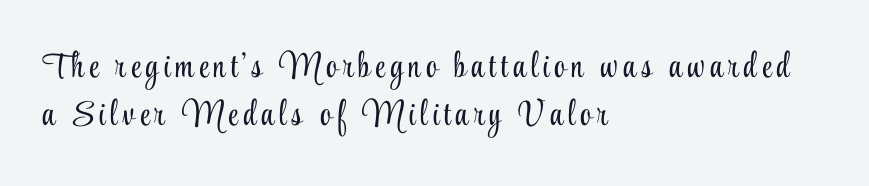
The image shows 35 px light, condensed serif type; set left-aligned, normal line spacing (1.37x), not underlined; low stroke contrast and a small x-height.
